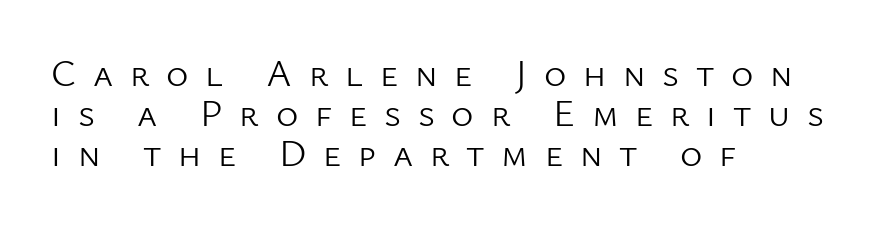
The image shows 38 px light sans-serif type, upright; set left-aligned, tight line spacing (1.05x), unusually wide letter spacing (+0.44 em), not underlined; low stroke contrast and a medium x-height.
